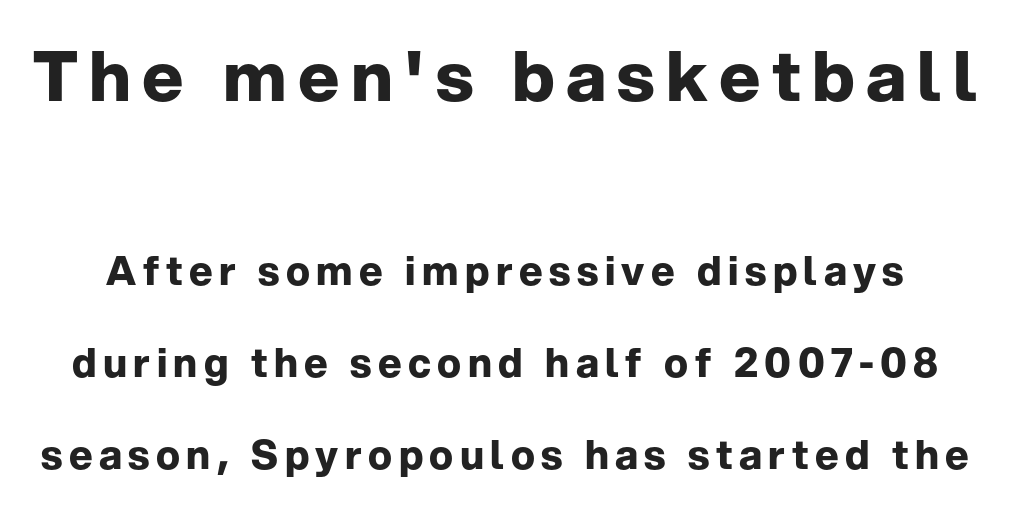
The image shows 70 px bold sans-serif type, upright; set loose line spacing (2.3x), not underlined; the first (top) block is 1.75x larger; low stroke contrast and a medium x-height.
